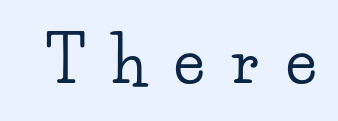
Compared with typical body copy, the letter spacing here is much looser. The space beneath each line is pristine and unruled. Do the characters align in a grid? No, the font is proportional. I'd call this a serif setting — the letters wear small feet.
